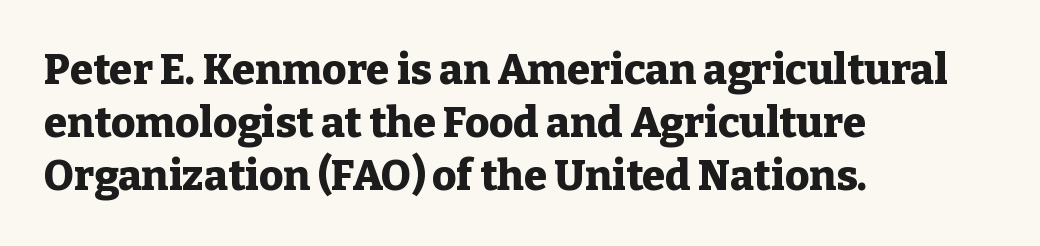
Q: Is the text bold? A: Yes.
Q: Is the text italic (slanted)? A: No, it is upright.
Q: Is the typeface a serif or a sans-serif typeface? A: Serif.
Q: Is the text underlined? A: No.
Q: How is the paragraph aligned? A: Left-aligned.
Q: Is the spacing between letters normal or unusually wide? A: Normal.
Q: Is the spacing between lines tight, normal or loose? A: Normal.
Q: Width (condensed, normal, or wide)? A: Normal.
Q: Stroke contrast? A: Low.
Q: x-height? A: Medium.
Q: Monospaced? A: No.
